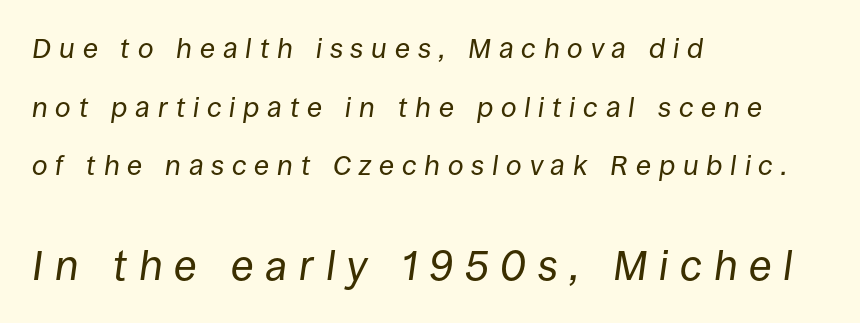
Q: Is the text bold? A: No.
Q: Is the text italic (slanted)? A: Yes, it leans right by about 8 degrees.
Q: Is the text underlined? A: No.
Q: How is the paragraph aligned? A: Left-aligned.
Q: Is the spacing between letters normal or unusually wide? A: Unusually wide.
Q: Is the spacing between lines tight, normal or loose? A: Loose.
Q: Which block of text is set in a larger size, the first (top) or the second (bottom)? A: The second (bottom) one.
Q: Width (condensed, normal, or wide)? A: Normal.
Q: Stroke contrast? A: Low.
Q: x-height? A: Large.
Q: Monospaced? A: No.
